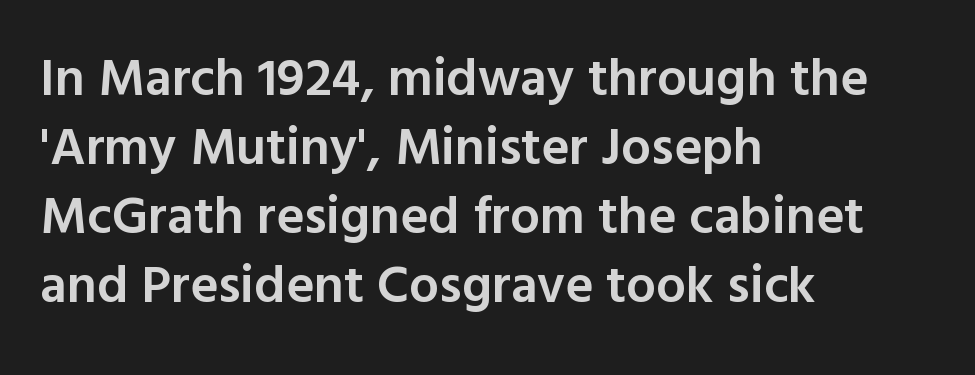
{"serif": "no", "italic": "no", "bold": "semi", "weight": "semibold", "width": "normal", "x_height": "medium", "monospaced": "no", "underline": "no", "align": "left", "line_spacing": "normal", "line_spacing_ratio": 1.3, "letter_spacing": "normal", "letter_spacing_em": 0.0, "glyph_px": 53}
